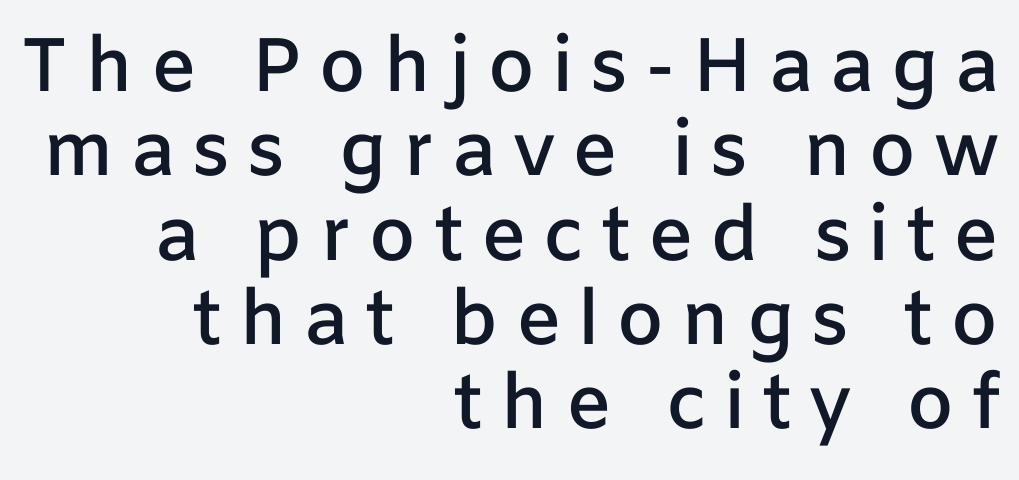
The image shows 76 px semibold sans-serif type, upright; set right-aligned, tight line spacing (1.11x), unusually wide letter spacing (+0.22 em), not underlined; low stroke contrast and a medium x-height.
